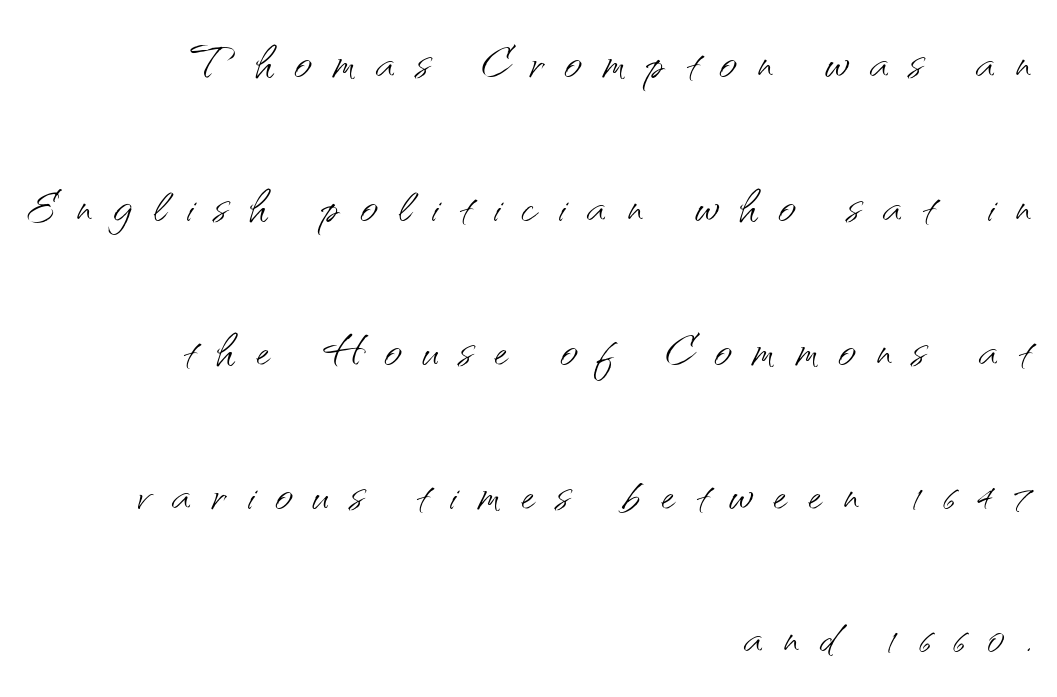
Q: Is the text bold? A: No.
Q: Is the text italic (slanted)? A: Yes.
Q: Is the typeface a serif or a sans-serif typeface? A: Sans-serif.
Q: Is the text underlined? A: No.
Q: How is the paragraph aligned? A: Right-aligned.
Q: Is the spacing between letters normal or unusually wide? A: Unusually wide.
Q: Is the spacing between lines tight, normal or loose? A: Loose.
Q: Width (condensed, normal, or wide)? A: Normal.
Q: Stroke contrast? A: Medium.
Q: x-height? A: Small.
Q: Monospaced? A: No.
